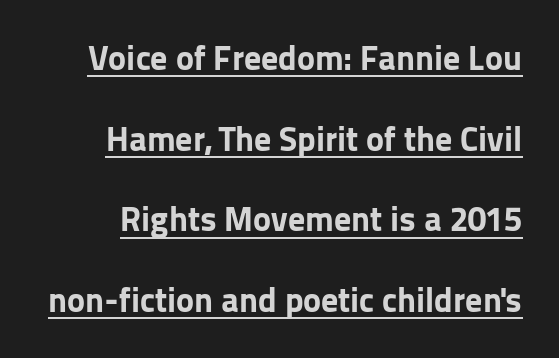
Tracking value appears to be zero — textbook default spacing. On the weight axis this lands at bold, roughly 700. Compared with typical paragraphs, the rows here are farther apart. Do the characters align in a grid? No, the font is proportional. The axis of the letterforms is exactly vertical.
